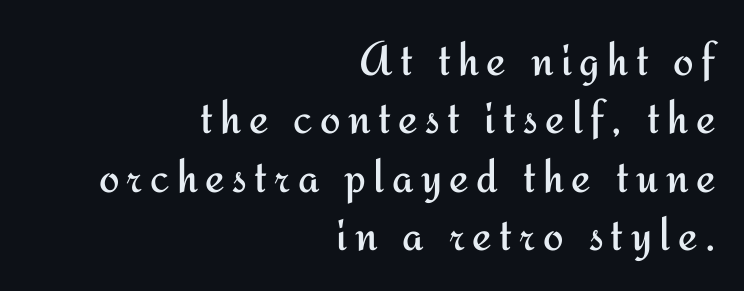
{"serif": "no", "italic": "no", "bold": "no", "weight": "regular", "width": "normal", "stroke_contrast": "medium", "x_height": "small", "monospaced": "no", "underline": "no", "align": "right", "line_spacing_ratio": 1.19, "glyph_px": 49}
